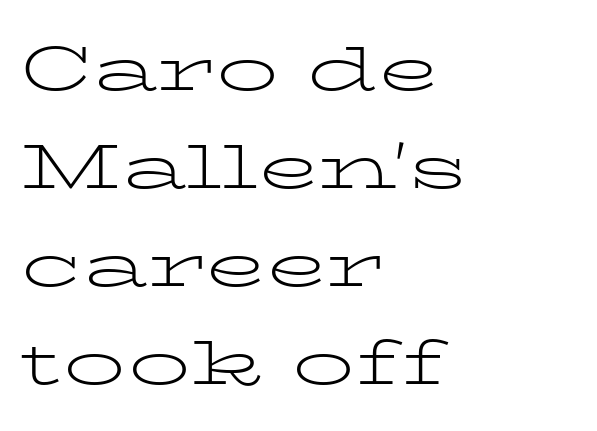
{"serif": "yes", "italic": "no", "bold": "no", "weight": "light", "width": "wide", "stroke_contrast": "low", "x_height": "medium", "monospaced": "no", "underline": "no", "align": "left", "line_spacing": "normal", "line_spacing_ratio": 1.58, "letter_spacing": "normal", "letter_spacing_em": 0.0, "glyph_px": 62}
